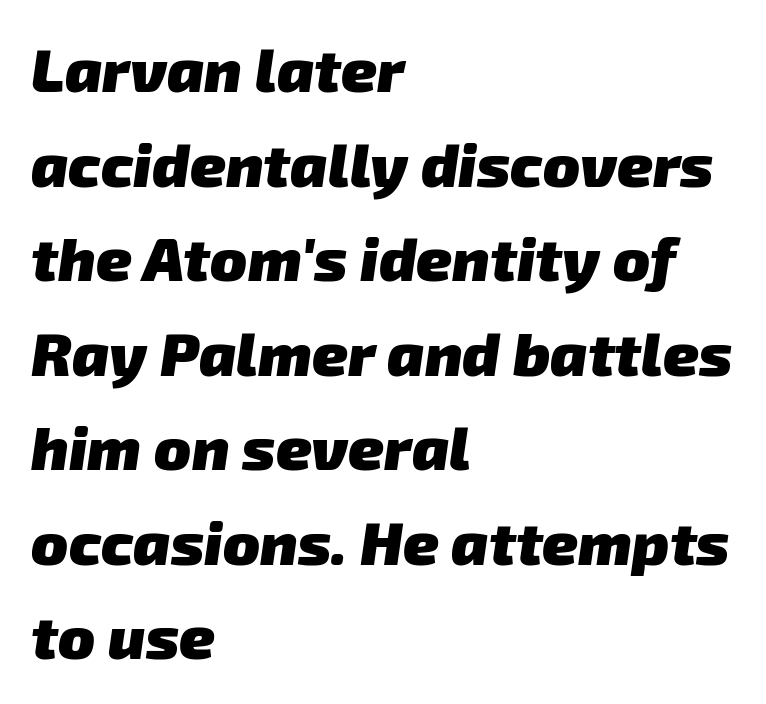
Q: Is the text bold? A: Yes.
Q: Is the typeface a serif or a sans-serif typeface? A: Sans-serif.
Q: Is the text underlined? A: No.
Q: How is the paragraph aligned? A: Left-aligned.
Q: Is the spacing between letters normal or unusually wide? A: Normal.
Q: Is the spacing between lines tight, normal or loose? A: Normal.
Q: Width (condensed, normal, or wide)? A: Normal.
Q: Stroke contrast? A: Low.
Q: x-height? A: Medium.
Q: Monospaced? A: No.
